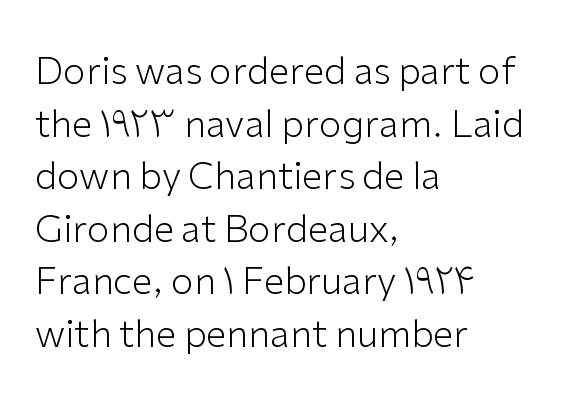
{"serif": "no", "italic": "no", "bold": "no", "weight": "light", "width": "normal", "stroke_contrast": "low", "x_height": "medium", "monospaced": "no", "underline": "no", "align": "left", "line_spacing": "normal", "line_spacing_ratio": 1.42, "letter_spacing": "normal", "letter_spacing_em": 0.0, "glyph_px": 37}
